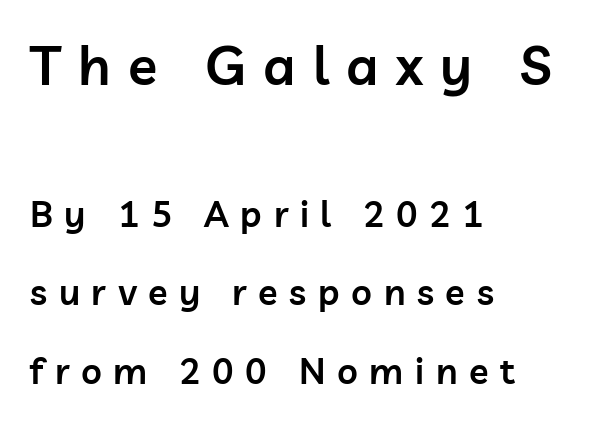
The image shows 54 px semibold sans-serif type, upright; set left-aligned, loose line spacing (2.17x), unusually wide letter spacing (+0.32 em), not underlined; the first (top) block is 1.5x larger; low stroke contrast and a medium x-height.
